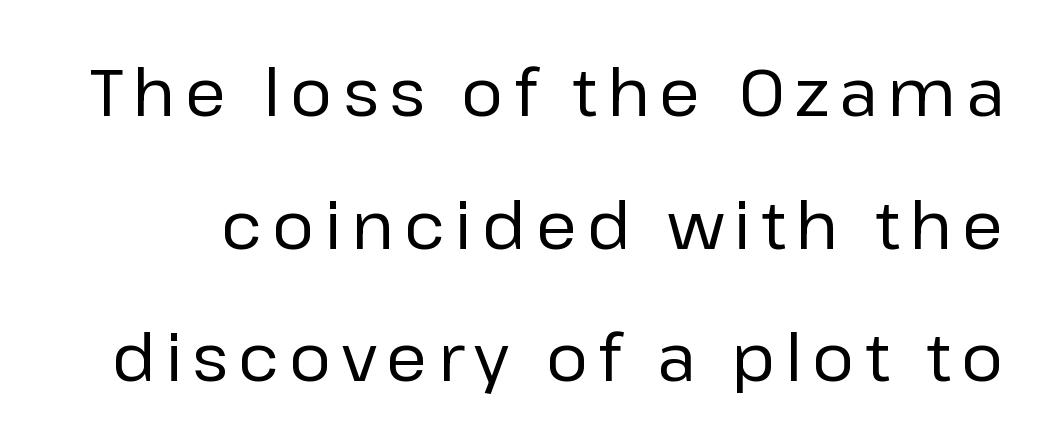
Q: Is the text bold? A: No.
Q: Is the text italic (slanted)? A: No, it is upright.
Q: Is the typeface a serif or a sans-serif typeface? A: Sans-serif.
Q: Is the text underlined? A: No.
Q: Is the spacing between lines tight, normal or loose? A: Loose.
Q: Width (condensed, normal, or wide)? A: Normal.
Q: Stroke contrast? A: Low.
Q: x-height? A: Medium.
Q: Monospaced? A: No.
